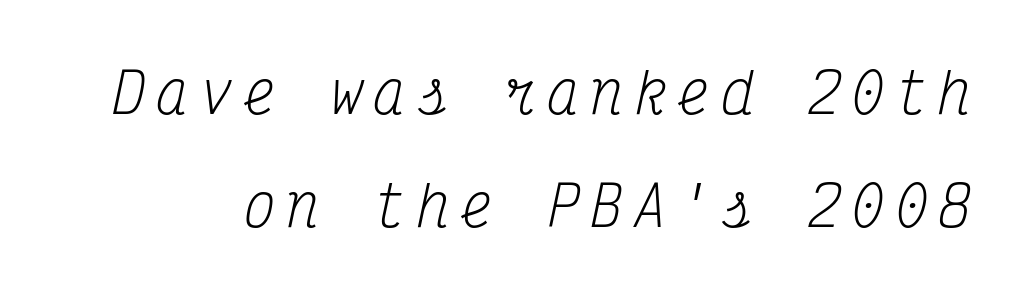
The typesetting does not lean heavy: it is not bold. Lines of text with bare space underneath. Monospaced: the letters line up in strict vertical columns. These lines are composed in type with serifs. The whole block is typeset with a tilt. A typesetter would call this leading open, well beyond the default.
